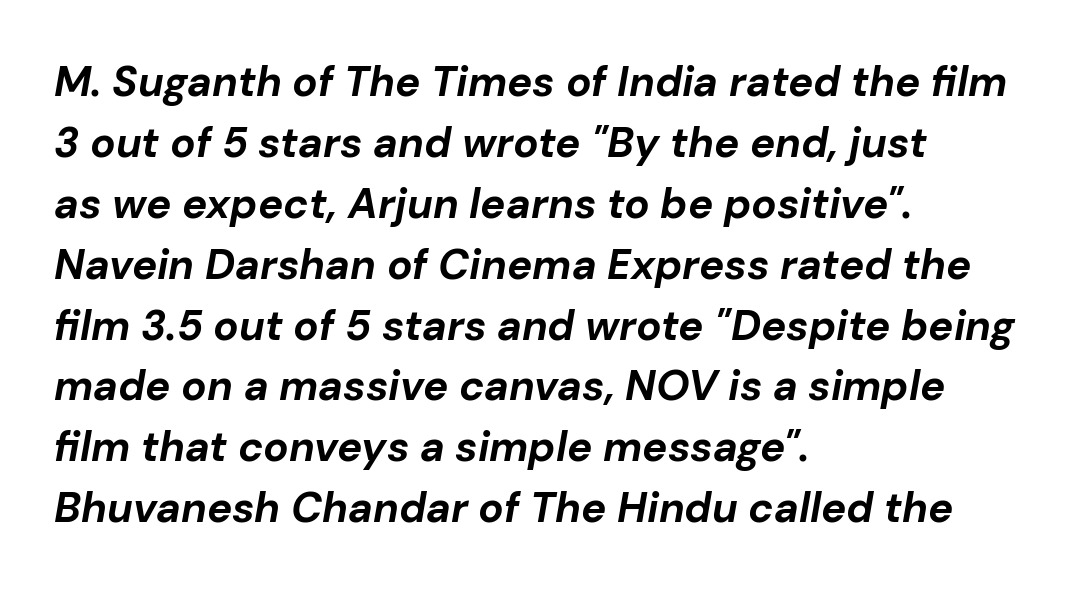
Vertical spacing — default. Each word holds together tightly as a unit, with standard inter-letter gaps. These lines are rendered in a variable-pitch font. Reading down the block, your eye returns to a fixed left position each line. The font is running at its bold setting. A bare baseline throughout the passage.
